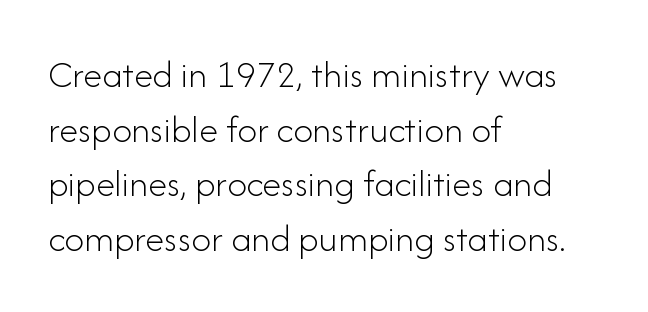
Q: Is the text bold? A: No.
Q: Is the text italic (slanted)? A: No, it is upright.
Q: Is the typeface a serif or a sans-serif typeface? A: Sans-serif.
Q: Is the text underlined? A: No.
Q: How is the paragraph aligned? A: Left-aligned.
Q: Is the spacing between letters normal or unusually wide? A: Normal.
Q: Is the spacing between lines tight, normal or loose? A: Normal.
Q: Width (condensed, normal, or wide)? A: Normal.
Q: Stroke contrast? A: Low.
Q: x-height? A: Small.
Q: Monospaced? A: No.
